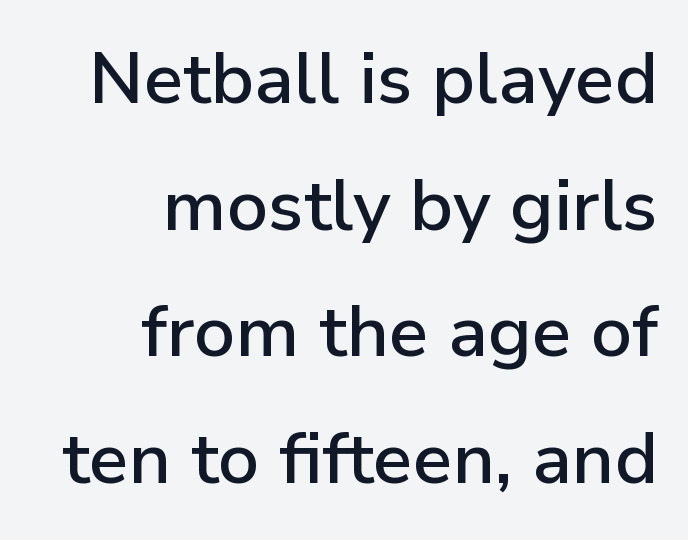
{"serif": "no", "italic": "no", "width": "normal", "stroke_contrast": "low", "x_height": "medium", "monospaced": "no", "underline": "no", "align": "right", "line_spacing_ratio": 1.76, "letter_spacing": "normal", "letter_spacing_em": 0.0, "glyph_px": 72}
